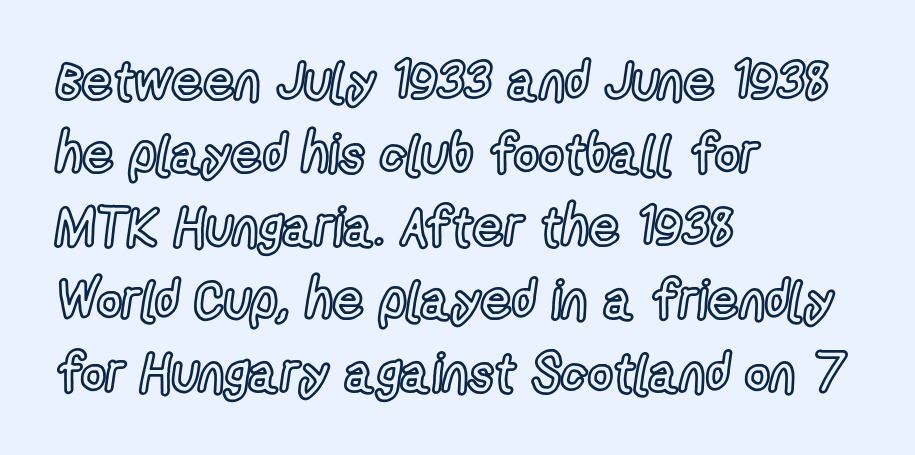
The image shows 54 px condensed type; set left-aligned, normal line spacing (1.35x), normal letter spacing, not underlined; a medium x-height.
